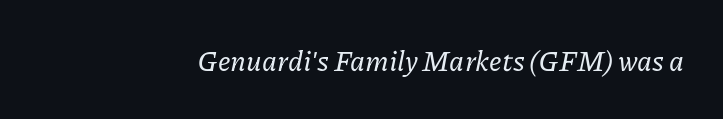
{"serif": "yes", "italic": "yes", "lean": "right", "slant_degrees": 11, "width": "normal", "stroke_contrast": "low", "x_height": "medium", "monospaced": "no", "underline": "no", "letter_spacing": "normal", "letter_spacing_em": 0.0, "glyph_px": 28}
